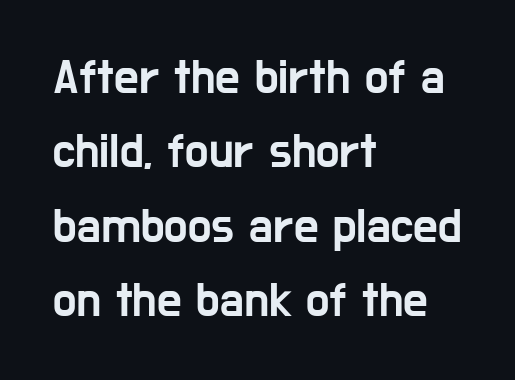
The image shows 49 px condensed sans-serif type, upright; set left-aligned, normal line spacing (1.52x), normal letter spacing, not underlined; low stroke contrast and a medium x-height.
